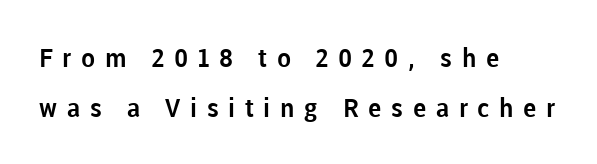
Q: Is the text italic (slanted)? A: No, it is upright.
Q: Is the text underlined? A: No.
Q: How is the paragraph aligned? A: Left-aligned.
Q: Is the spacing between letters normal or unusually wide? A: Unusually wide.
Q: Is the spacing between lines tight, normal or loose? A: Loose.
